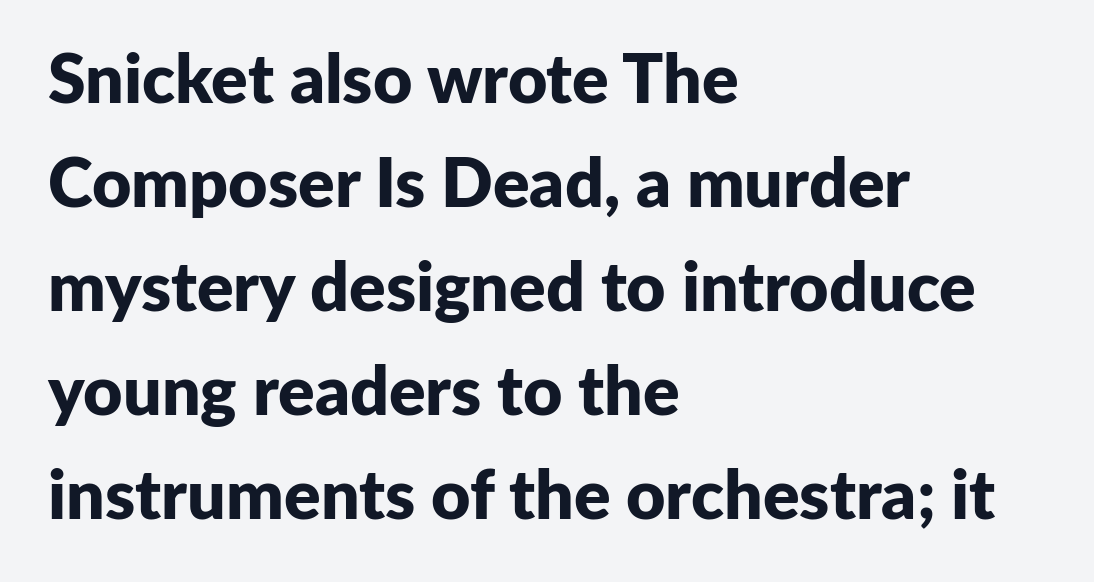
{"serif": "no", "italic": "no", "bold": "yes", "weight": "bold", "width": "normal", "stroke_contrast": "low", "x_height": "medium", "monospaced": "no", "underline": "no", "align": "left", "line_spacing": "normal", "line_spacing_ratio": 1.53, "letter_spacing": "normal", "letter_spacing_em": 0.0, "glyph_px": 68}
